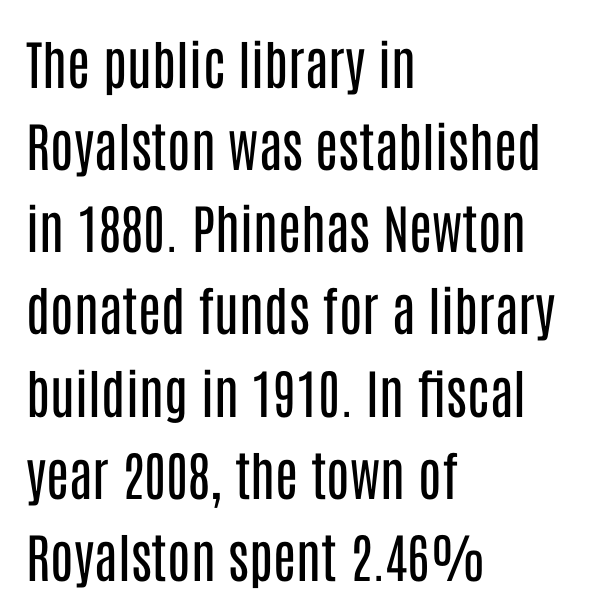
The image shows 53 px regular-weight, condensed sans-serif type, upright; set left-aligned, normal line spacing (1.55x), normal letter spacing, not underlined; low stroke contrast and a large x-height.
